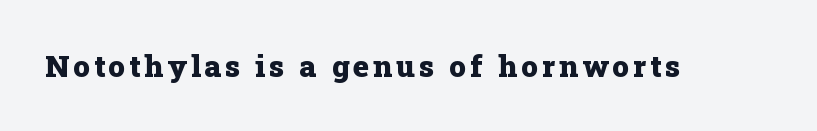
Q: Is the text bold? A: Yes.
Q: Is the text italic (slanted)? A: No, it is upright.
Q: Is the typeface a serif or a sans-serif typeface? A: Serif.
Q: Is the text underlined? A: No.
Q: Width (condensed, normal, or wide)? A: Normal.
Q: Stroke contrast? A: Low.
Q: x-height? A: Medium.
Q: Monospaced? A: No.
